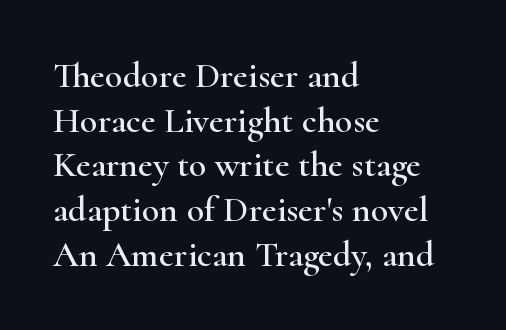
Q: Is the text italic (slanted)? A: No, it is upright.
Q: Is the typeface a serif or a sans-serif typeface? A: Serif.
Q: Is the text underlined? A: No.
Q: How is the paragraph aligned? A: Left-aligned.
Q: Is the spacing between letters normal or unusually wide? A: Normal.
Q: Width (condensed, normal, or wide)? A: Wide.
Q: Stroke contrast? A: High.
Q: x-height? A: Small.
Q: Monospaced? A: No.
